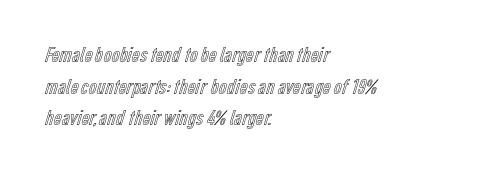
The image shows 22 px text type; set left-aligned, normal line spacing (1.44x), normal letter spacing, not underlined.
